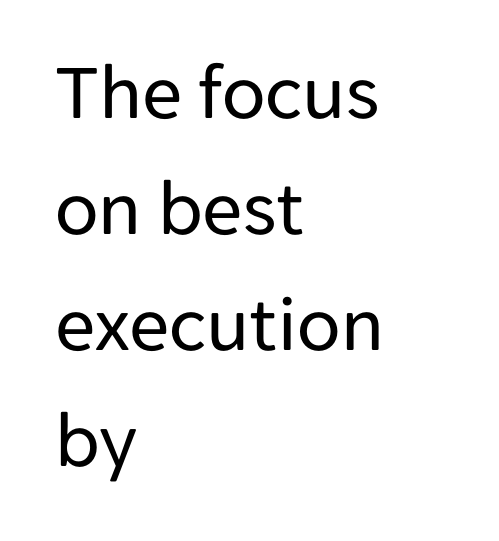
Q: Is the text bold? A: No.
Q: Is the text italic (slanted)? A: No, it is upright.
Q: Is the typeface a serif or a sans-serif typeface? A: Sans-serif.
Q: Is the text underlined? A: No.
Q: How is the paragraph aligned? A: Left-aligned.
Q: Is the spacing between letters normal or unusually wide? A: Normal.
Q: Is the spacing between lines tight, normal or loose? A: Normal.
Q: Width (condensed, normal, or wide)? A: Normal.
Q: Stroke contrast? A: Low.
Q: x-height? A: Medium.
Q: Monospaced? A: No.
